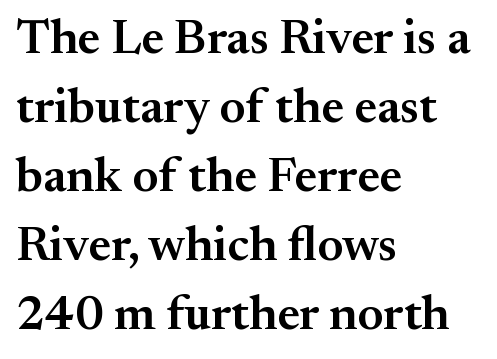
{"serif": "yes", "italic": "no", "bold": "semi", "weight": "semibold", "width": "normal", "stroke_contrast": "medium", "x_height": "small", "monospaced": "no", "underline": "no", "align": "left", "line_spacing": "normal", "line_spacing_ratio": 1.41, "letter_spacing": "normal", "letter_spacing_em": 0.0, "glyph_px": 49}
